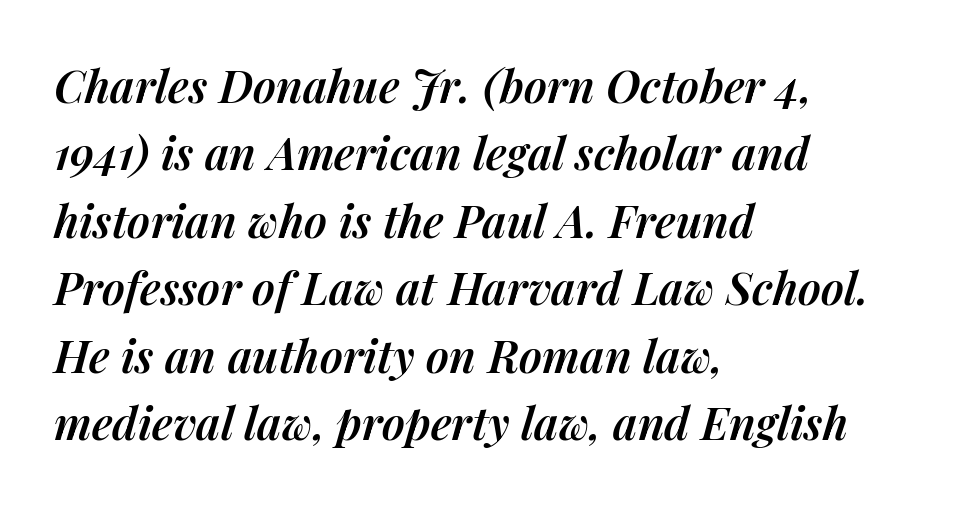
The image shows 45 px semibold type, italic (leaning right); set left-aligned, normal line spacing (1.5x), normal letter spacing, not underlined; medium stroke contrast and a medium x-height.
